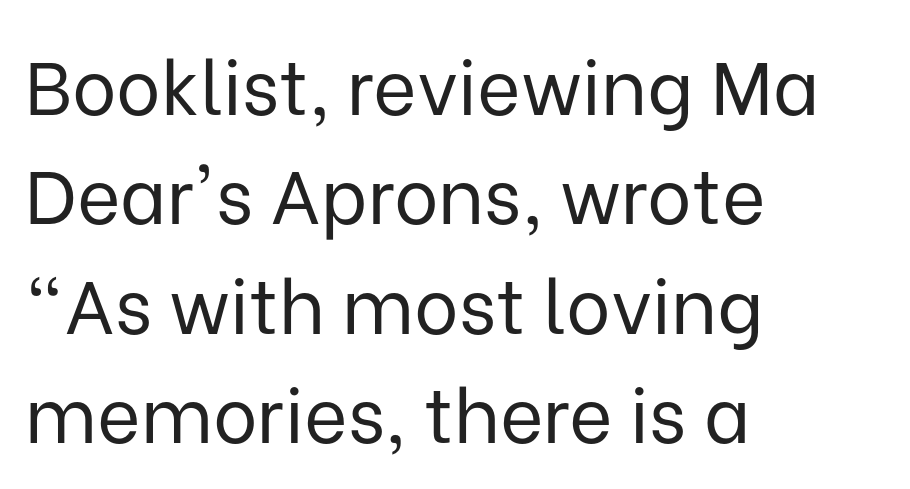
{"serif": "no", "italic": "no", "bold": "no", "weight": "regular", "width": "normal", "stroke_contrast": "low", "x_height": "medium", "monospaced": "no", "underline": "no", "align": "left", "line_spacing": "normal", "line_spacing_ratio": 1.46, "letter_spacing": "normal", "letter_spacing_em": 0.0, "glyph_px": 75}
